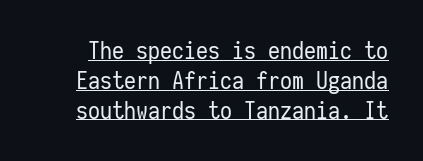
Q: Is the text bold? A: No.
Q: Is the text italic (slanted)? A: No, it is upright.
Q: Is the text underlined? A: Yes.
Q: Is the spacing between letters normal or unusually wide? A: Normal.
